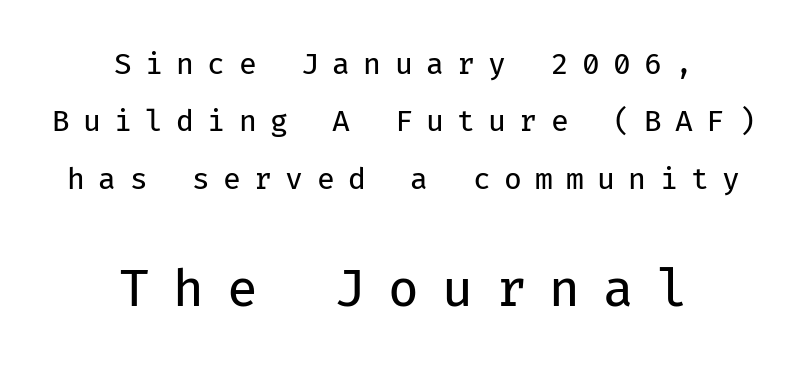
You could only call the tracking loose — the letters float apart. Plain, unruled lines of type. The letterforms sit at book weight or below. Every row of glyphs is offset so its center matches the block's center. Posture: upright roman.
